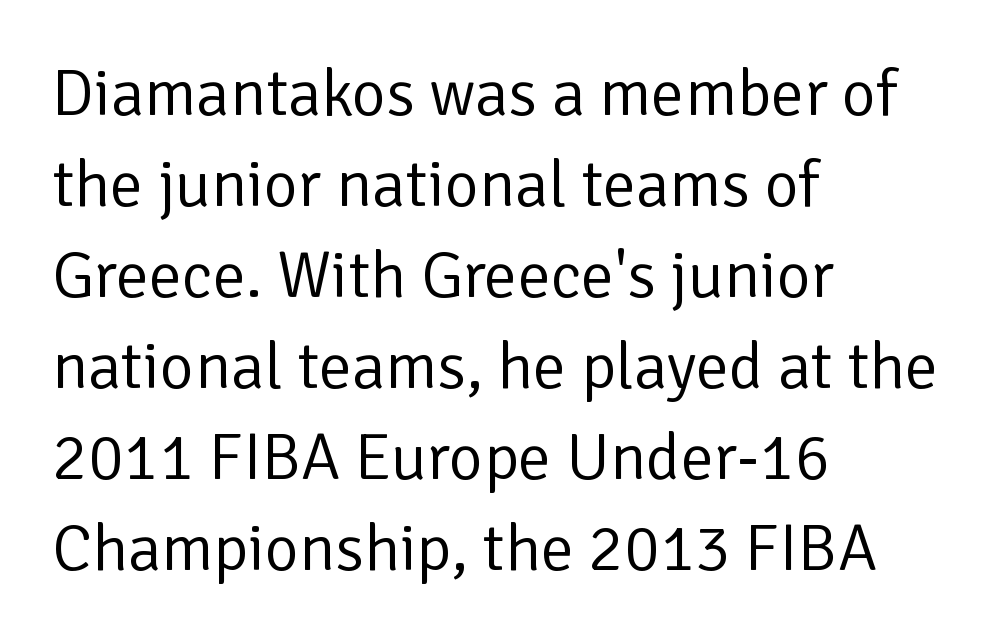
Q: Is the text bold? A: No.
Q: Is the text italic (slanted)? A: No, it is upright.
Q: Is the typeface a serif or a sans-serif typeface? A: Sans-serif.
Q: Is the text underlined? A: No.
Q: How is the paragraph aligned? A: Left-aligned.
Q: Is the spacing between letters normal or unusually wide? A: Normal.
Q: Is the spacing between lines tight, normal or loose? A: Normal.
Q: Width (condensed, normal, or wide)? A: Normal.
Q: Stroke contrast? A: Low.
Q: x-height? A: Medium.
Q: Monospaced? A: No.
